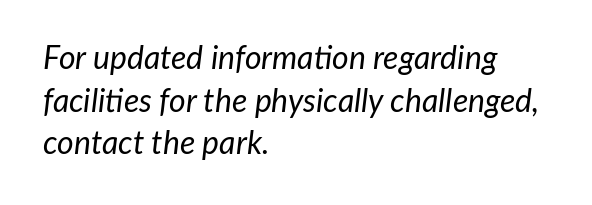
The image shows 32 px regular-weight type, italic (leaning right); set left-aligned, normal line spacing (1.33x), normal letter spacing, not underlined; low stroke contrast and a medium x-height.
